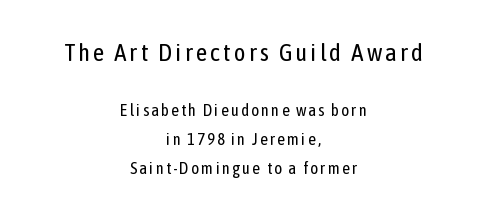
Q: Is the text bold? A: No.
Q: Is the text italic (slanted)? A: No, it is upright.
Q: Is the text underlined? A: No.
Q: How is the paragraph aligned? A: Centered.
Q: Which block of text is set in a larger size, the first (top) or the second (bottom)? A: The first (top) one.
